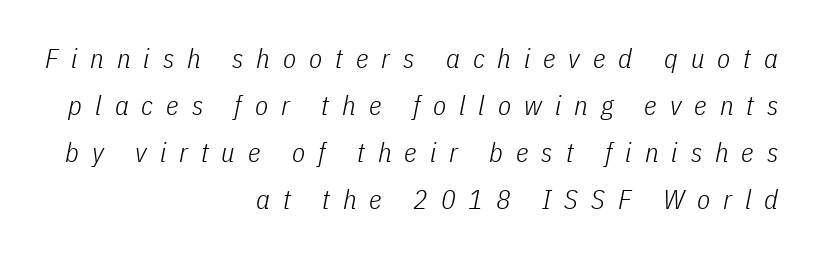
The image shows 27 px text type, italic (leaning right); set right-aligned, line spacing 1.74x, unusually wide letter spacing (+0.48 em), not underlined.
